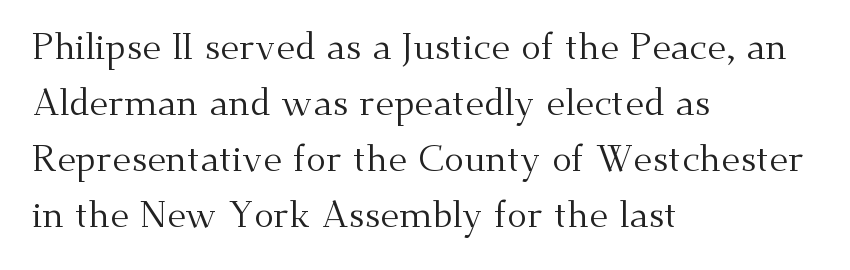
The image shows 37 px regular-weight serif type, upright; set left-aligned, normal line spacing (1.51x), normal letter spacing, not underlined; medium stroke contrast and a small x-height.
